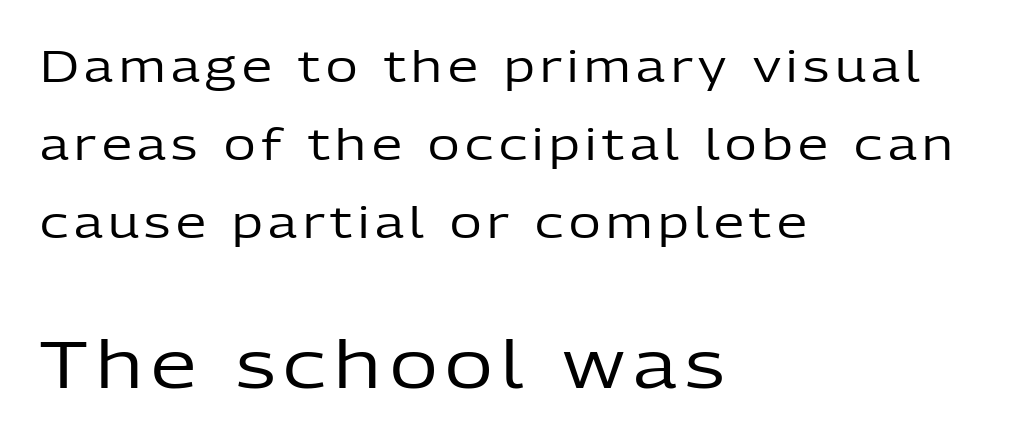
Q: Is the text bold? A: No.
Q: Is the text italic (slanted)? A: No, it is upright.
Q: Is the typeface a serif or a sans-serif typeface? A: Sans-serif.
Q: Is the text underlined? A: No.
Q: How is the paragraph aligned? A: Left-aligned.
Q: Which block of text is set in a larger size, the first (top) or the second (bottom)? A: The second (bottom) one.
Q: Width (condensed, normal, or wide)? A: Normal.
Q: Stroke contrast? A: Low.
Q: x-height? A: Medium.
Q: Monospaced? A: No.
